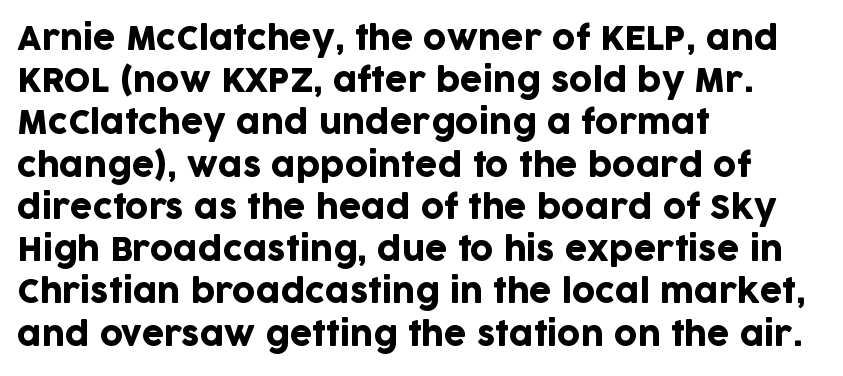
Q: Is the text italic (slanted)? A: No, it is upright.
Q: Is the typeface a serif or a sans-serif typeface? A: Sans-serif.
Q: Is the text underlined? A: No.
Q: How is the paragraph aligned? A: Left-aligned.
Q: Is the spacing between letters normal or unusually wide? A: Normal.
Q: Is the spacing between lines tight, normal or loose? A: Normal.
Q: Width (condensed, normal, or wide)? A: Normal.
Q: Stroke contrast? A: Low.
Q: x-height? A: Large.
Q: Monospaced? A: No.
